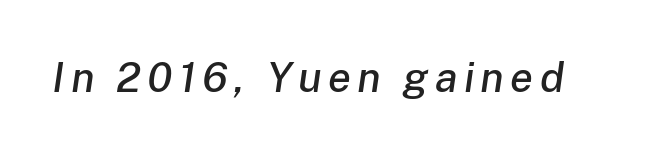
Q: Is the text italic (slanted)? A: Yes, it leans right by about 8 degrees.
Q: Is the text underlined? A: No.
Q: Width (condensed, normal, or wide)? A: Normal.
Q: Stroke contrast? A: Low.
Q: x-height? A: Medium.
Q: Monospaced? A: No.
